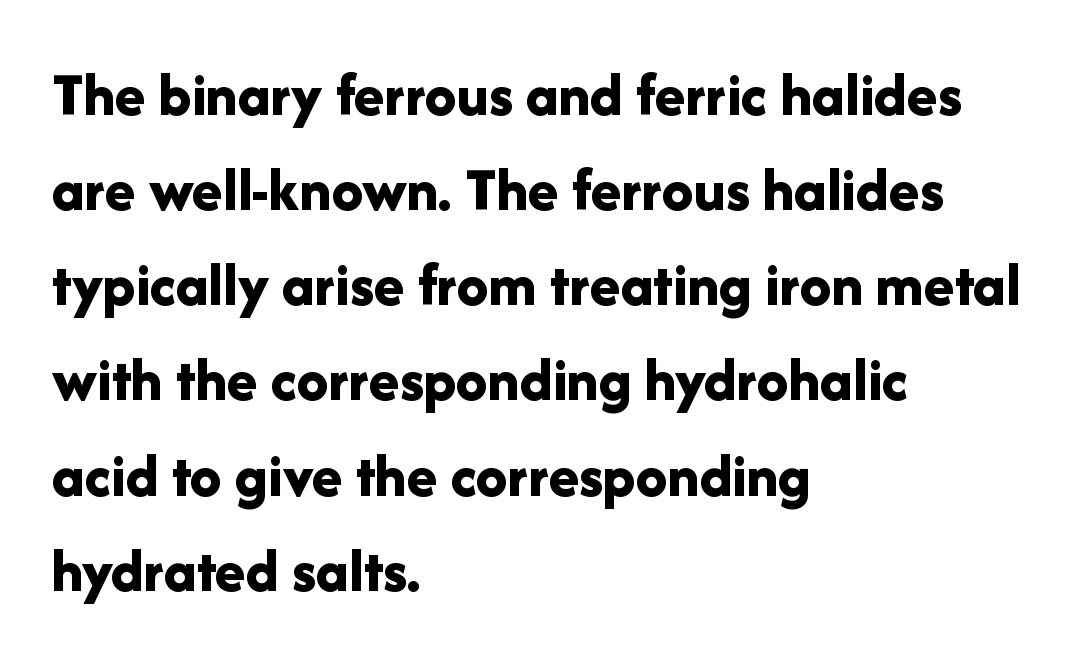
The letters stand upright; this is a roman face. Short and long lines alike share a common starting point at left. On the weight axis this lands at bold, roughly 700. Observe the ordinary spacing: letters are neighbours, not strangers. Observe the absence of serifs on each vertical stroke in this sample.
